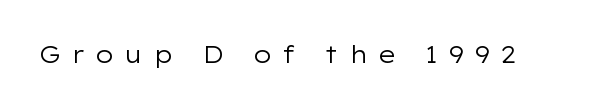
The image shows 24 px text type, upright; set unusually wide letter spacing (+0.41 em), not underlined.
